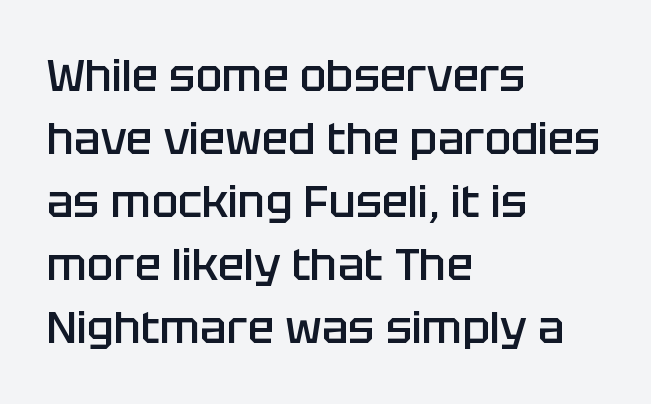
The image shows 44 px semibold sans-serif type, upright; set left-aligned, normal line spacing (1.43x), normal letter spacing, not underlined; low stroke contrast and a large x-height.
